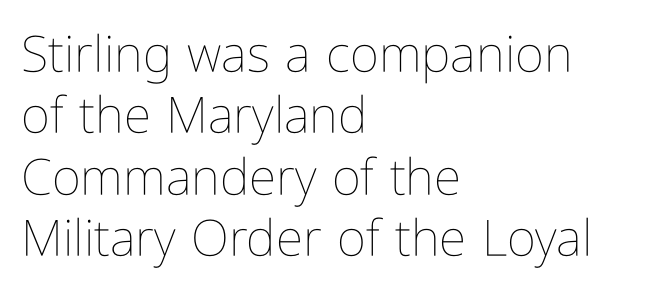
The image shows 50 px thin, condensed type, upright; set left-aligned, line spacing 1.23x, normal letter spacing, not underlined; low stroke contrast and a medium x-height.
